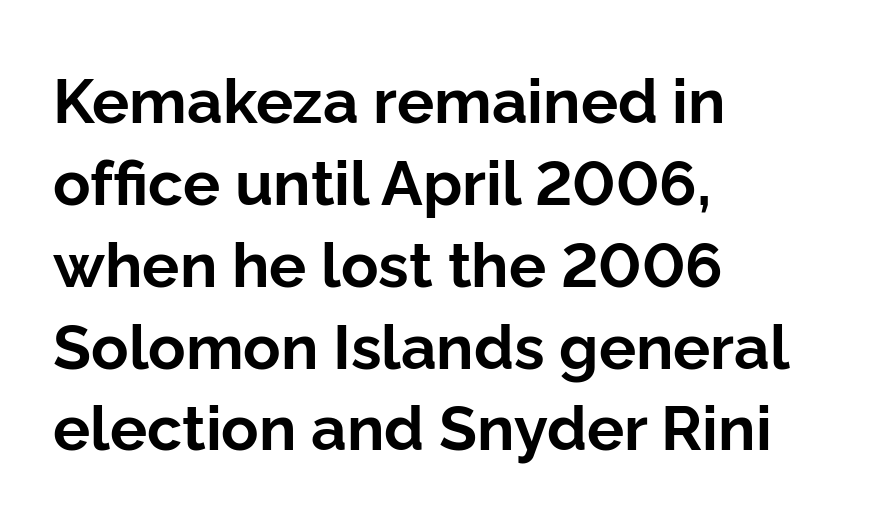
The image shows 62 px bold sans-serif type, upright; set left-aligned, normal line spacing (1.32x), normal letter spacing, not underlined; low stroke contrast and a medium x-height.
